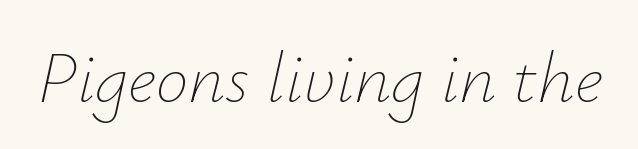
{"italic": "yes", "lean": "right", "slant_degrees": 12, "bold": "no", "weight": "thin", "width": "normal", "stroke_contrast": "low", "x_height": "small", "monospaced": "no", "underline": "no", "letter_spacing": "normal", "letter_spacing_em": 0.0, "glyph_px": 73}
